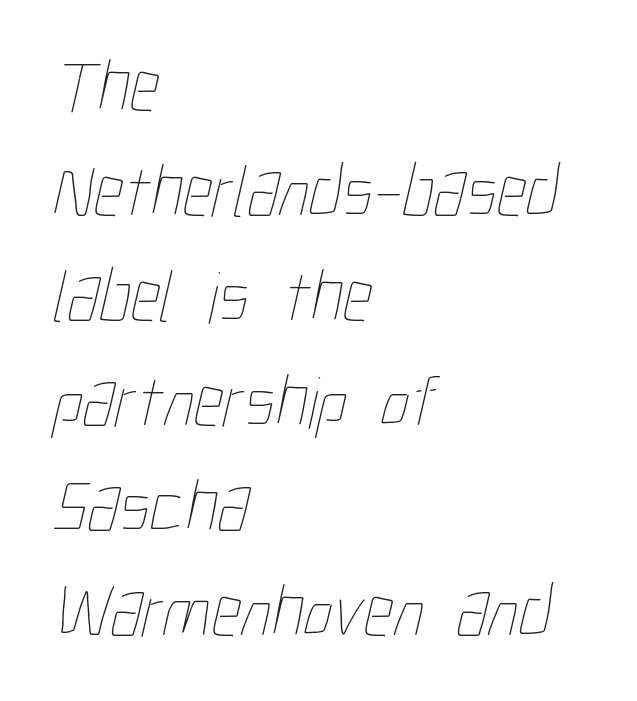
The passage shown is typed in a proportional face where columns would drift. The gap between lines stays unmarked. Caption: standard tracking, unaltered. The passage shown stacks its lines at a standard gap. Caption: multi-line text, flush left, ragged right.
